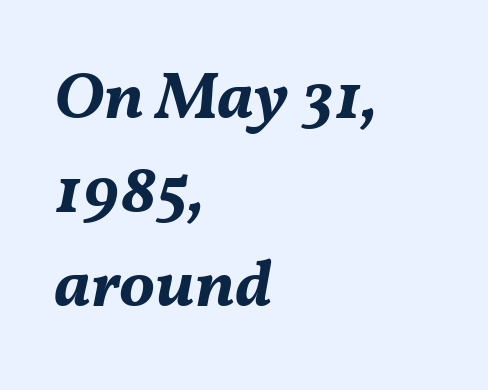
The image shows 67 px bold type, italic (leaning right); set left-aligned, normal line spacing (1.4x), normal letter spacing, not underlined; medium stroke contrast and a medium x-height.
